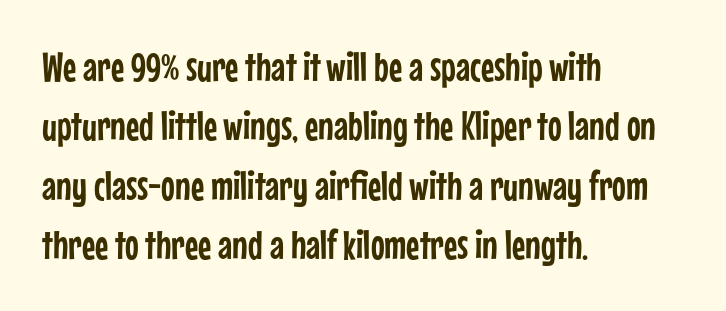
If you drew a ruler down the left edge, every line would touch it. Posture: straight, roman, zero tilt. Baseline-to-baseline distance is the conventional proportion of letter height. The characters display no serif detailing; their extremities are plain. The letters advance in unequal steps, a hallmark of proportional type. A bare baseline throughout the passage.
